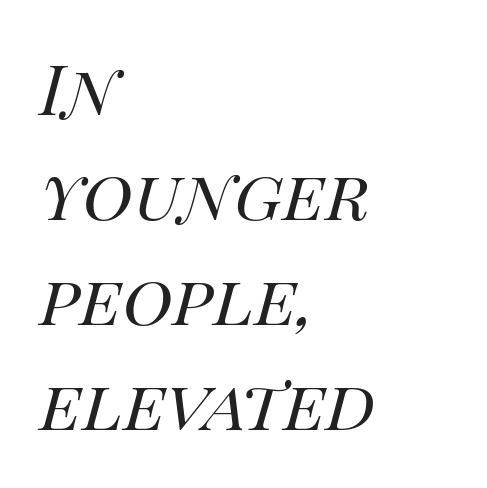
Q: Is the text bold? A: No.
Q: Is the text italic (slanted)? A: Yes, it leans right by about 14 degrees.
Q: Is the text underlined? A: No.
Q: How is the paragraph aligned? A: Left-aligned.
Q: Is the spacing between letters normal or unusually wide? A: Normal.
Q: Is the spacing between lines tight, normal or loose? A: Normal.
Q: Width (condensed, normal, or wide)? A: Normal.
Q: Stroke contrast? A: High.
Q: x-height? A: Large.
Q: Monospaced? A: No.
